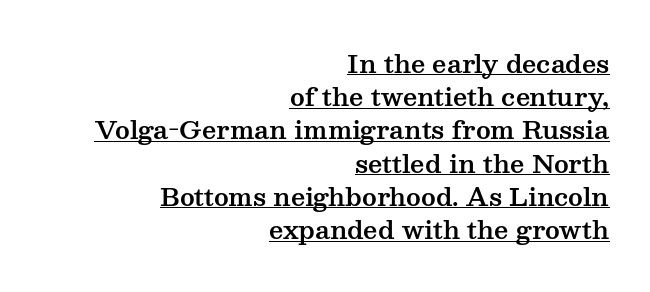
{"italic": "no", "underline": "yes", "align": "right", "line_spacing": "normal", "line_spacing_ratio": 1.33, "letter_spacing": "normal", "letter_spacing_em": 0.0, "glyph_px": 25}
